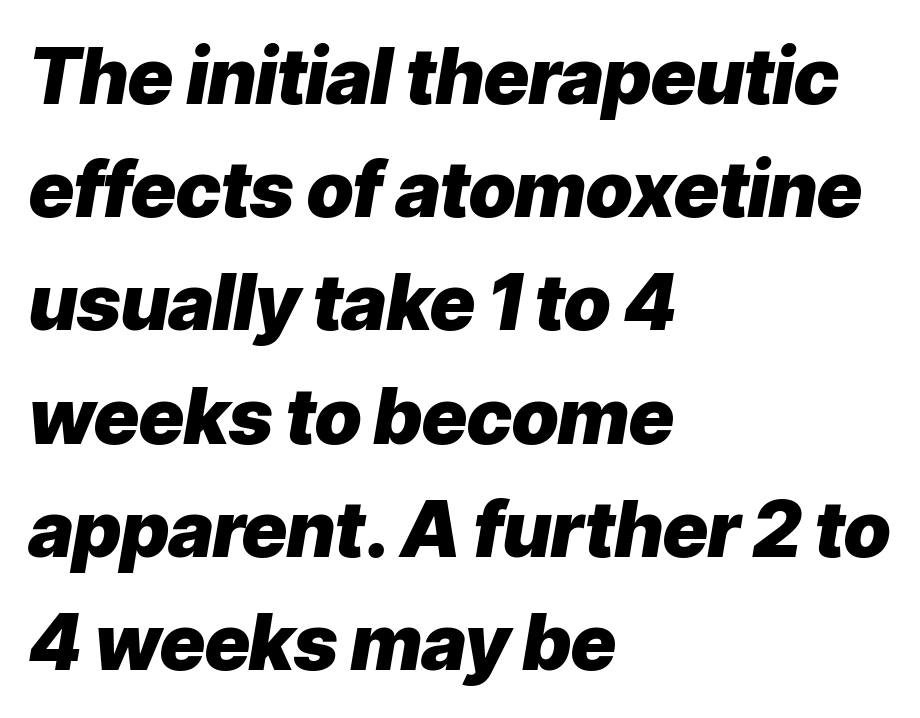
{"italic": "yes", "lean": "right", "slant_degrees": 9, "bold": "yes", "weight": "heavy", "width": "normal", "stroke_contrast": "low", "x_height": "medium", "monospaced": "no", "underline": "no", "align": "left", "line_spacing": "normal", "line_spacing_ratio": 1.47, "letter_spacing": "normal", "letter_spacing_em": 0.0, "glyph_px": 77}
